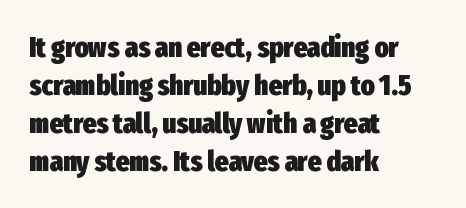
Q: Is the text bold? A: Yes.
Q: Is the text italic (slanted)? A: No, it is upright.
Q: Is the typeface a serif or a sans-serif typeface? A: Sans-serif.
Q: Is the text underlined? A: No.
Q: How is the paragraph aligned? A: Left-aligned.
Q: Is the spacing between letters normal or unusually wide? A: Normal.
Q: Is the spacing between lines tight, normal or loose? A: Normal.
Q: Width (condensed, normal, or wide)? A: Condensed.
Q: Stroke contrast? A: Low.
Q: x-height? A: Medium.
Q: Monospaced? A: No.
